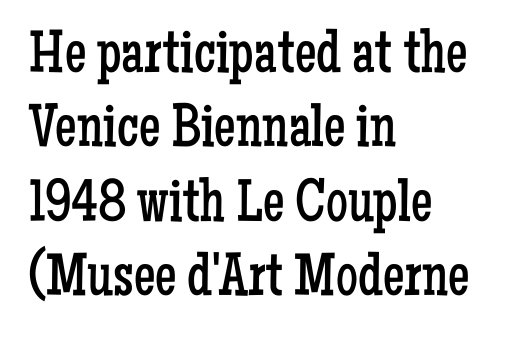
{"serif": "yes", "italic": "no", "bold": "no", "weight": "regular", "width": "condensed", "stroke_contrast": "low", "x_height": "medium", "monospaced": "no", "underline": "no", "align": "left", "line_spacing_ratio": 1.22, "letter_spacing": "normal", "letter_spacing_em": 0.0, "glyph_px": 61}
